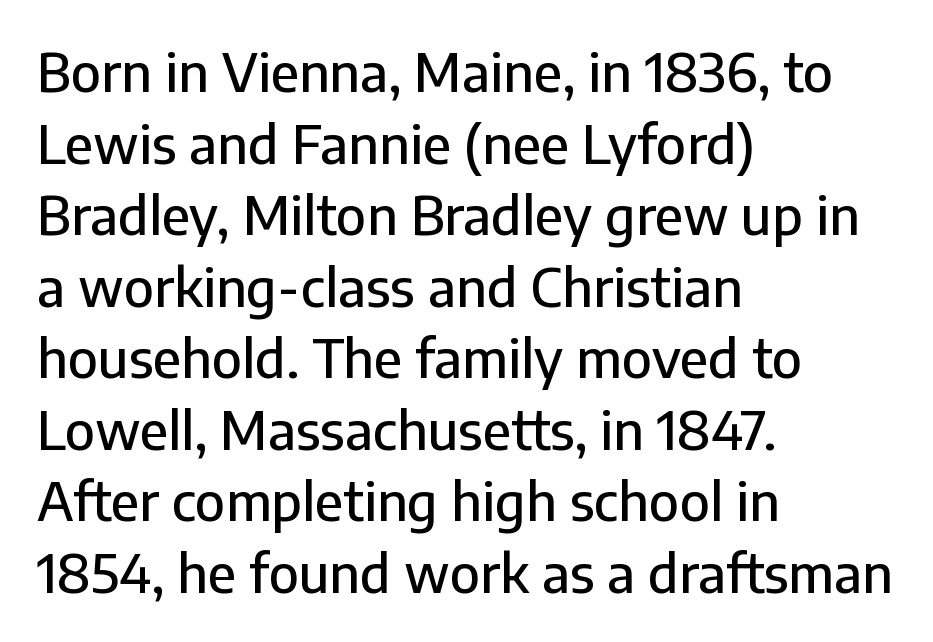
The image shows 53 px sans-serif type, upright; set left-aligned, normal line spacing (1.35x), normal letter spacing, not underlined; low stroke contrast and a medium x-height.
